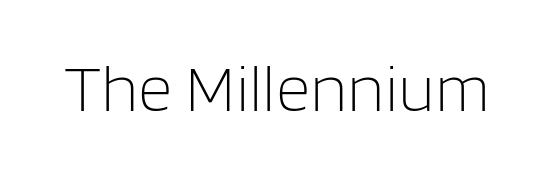
Q: Is the text bold? A: No.
Q: Is the text italic (slanted)? A: No, it is upright.
Q: Is the typeface a serif or a sans-serif typeface? A: Sans-serif.
Q: Is the text underlined? A: No.
Q: Is the spacing between letters normal or unusually wide? A: Normal.
Q: Width (condensed, normal, or wide)? A: Normal.
Q: Stroke contrast? A: Low.
Q: x-height? A: Large.
Q: Monospaced? A: No.
